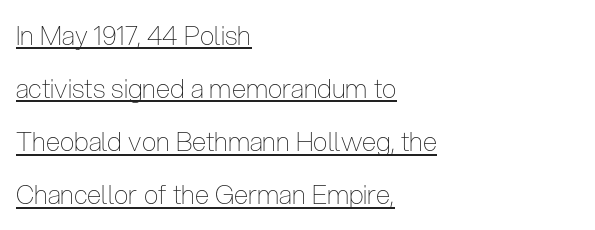
{"italic": "no", "bold": "no", "underline": "yes", "align": "left", "line_spacing": "loose", "line_spacing_ratio": 2.04, "letter_spacing": "normal", "letter_spacing_em": 0.0, "glyph_px": 26}
